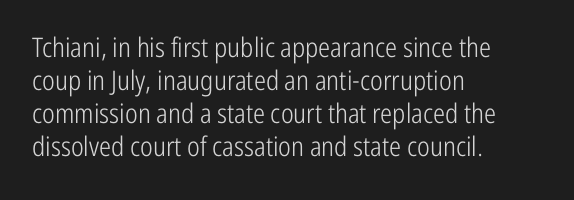
Q: Is the text bold? A: No.
Q: Is the text italic (slanted)? A: No, it is upright.
Q: Is the text underlined? A: No.
Q: How is the paragraph aligned? A: Left-aligned.
Q: Is the spacing between letters normal or unusually wide? A: Normal.
